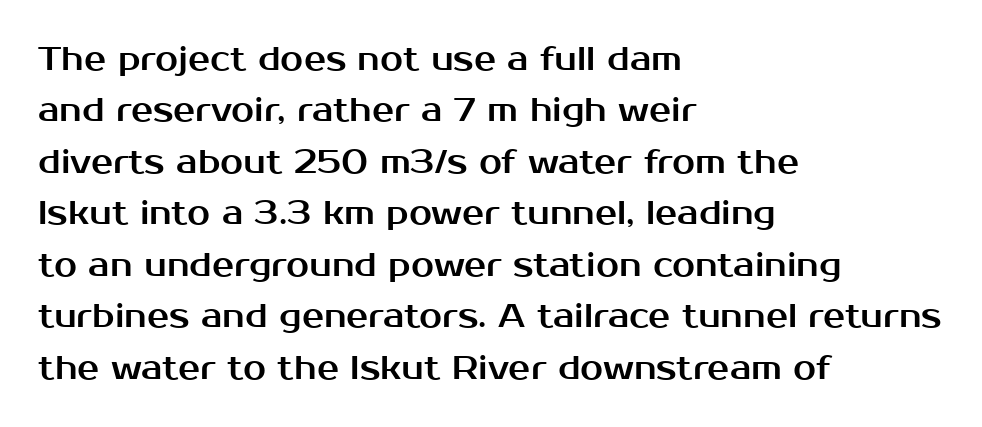
Q: Is the text italic (slanted)? A: No, it is upright.
Q: Is the typeface a serif or a sans-serif typeface? A: Sans-serif.
Q: Is the text underlined? A: No.
Q: How is the paragraph aligned? A: Left-aligned.
Q: Is the spacing between letters normal or unusually wide? A: Normal.
Q: Is the spacing between lines tight, normal or loose? A: Normal.
Q: Width (condensed, normal, or wide)? A: Normal.
Q: Stroke contrast? A: Medium.
Q: x-height? A: Medium.
Q: Monospaced? A: No.
